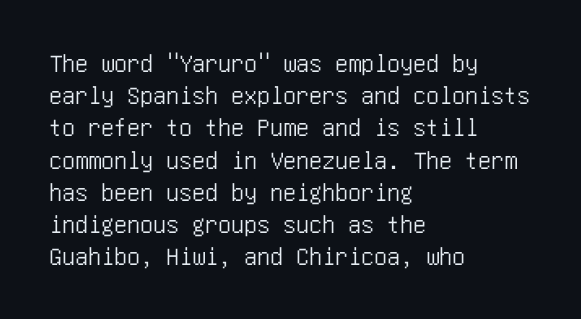
The image shows 26 px text type, upright; set left-aligned, line spacing 1.24x, normal letter spacing, not underlined.
